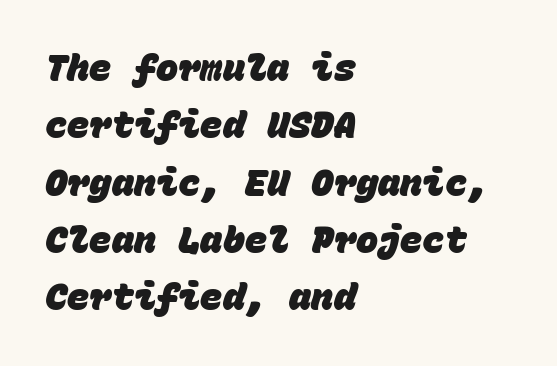
Each letter's strokes conclude bluntly, with no projecting serifs. Type without underlining. The lines are quadded left. Compared with typical body copy, the letter spacing here is the same. A normal amount of white space separates one row of letters from the next.
